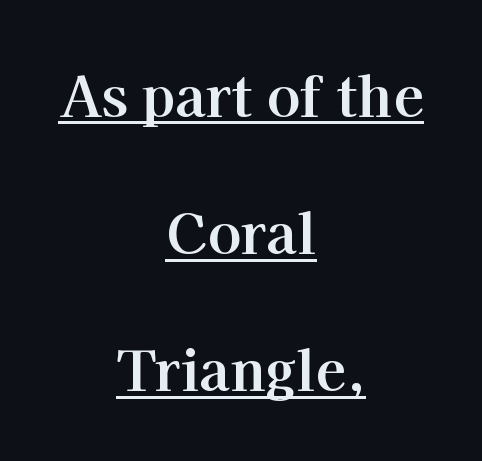
{"serif": "yes", "italic": "no", "bold": "yes", "weight": "bold", "width": "normal", "stroke_contrast": "high", "x_height": "medium", "monospaced": "no", "underline": "yes", "align": "center", "line_spacing": "loose", "line_spacing_ratio": 2.45, "letter_spacing": "normal", "letter_spacing_em": 0.0, "glyph_px": 56}
